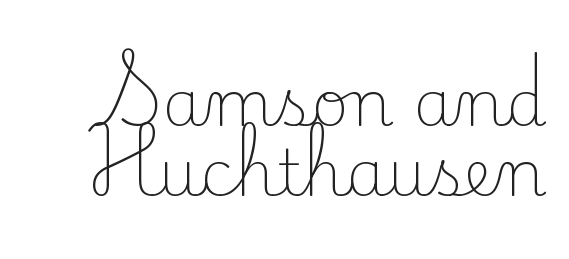
Stroke mass is kept to a normal reading level or below. Upright lettering throughout. Is this a fixed-width face? No — the glyphs have proportional, varying widths. The type is set solid horizontally, with unmodified tracking. You can tell from the footed stems that serif type was used. The zone under the glyphs is completely vacant.
